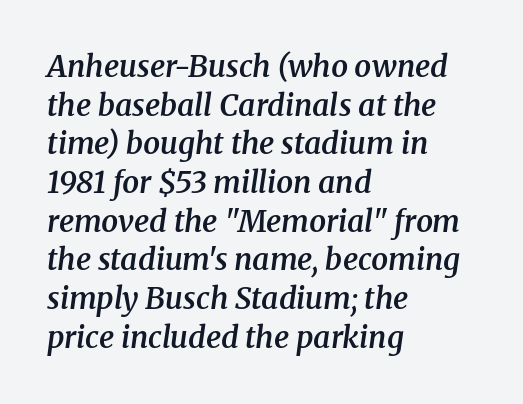
Q: Is the text bold? A: Semi-bold.
Q: Is the text italic (slanted)? A: Yes, it leans right by about 8 degrees.
Q: Is the typeface a serif or a sans-serif typeface? A: Serif.
Q: Is the text underlined? A: No.
Q: How is the paragraph aligned? A: Left-aligned.
Q: Is the spacing between letters normal or unusually wide? A: Normal.
Q: Is the spacing between lines tight, normal or loose? A: Normal.
Q: Width (condensed, normal, or wide)? A: Normal.
Q: Stroke contrast? A: Medium.
Q: x-height? A: Medium.
Q: Monospaced? A: No.
